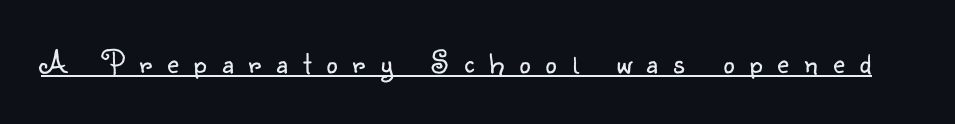
{"serif": "no", "italic": "no", "bold": "no", "weight": "light", "width": "normal", "stroke_contrast": "low", "x_height": "small", "monospaced": "no", "underline": "yes", "letter_spacing": "wide", "letter_spacing_em": 0.47, "glyph_px": 32}
